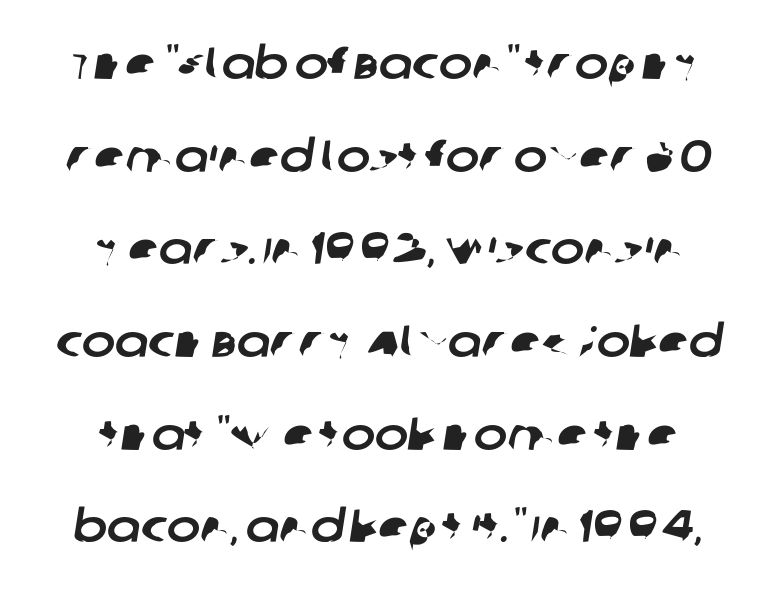
{"serif": "no", "width": "normal", "stroke_contrast": "low", "x_height": "large", "monospaced": "no", "underline": "no", "line_spacing": "loose", "line_spacing_ratio": 2.06, "letter_spacing": "normal", "letter_spacing_em": 0.0, "glyph_px": 45}
